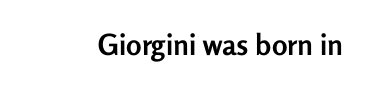
Q: Is the text bold? A: Yes.
Q: Is the text italic (slanted)? A: No, it is upright.
Q: Is the typeface a serif or a sans-serif typeface? A: Sans-serif.
Q: Is the text underlined? A: No.
Q: Is the spacing between letters normal or unusually wide? A: Normal.
Q: Width (condensed, normal, or wide)? A: Normal.
Q: Stroke contrast? A: Low.
Q: x-height? A: Medium.
Q: Monospaced? A: No.
